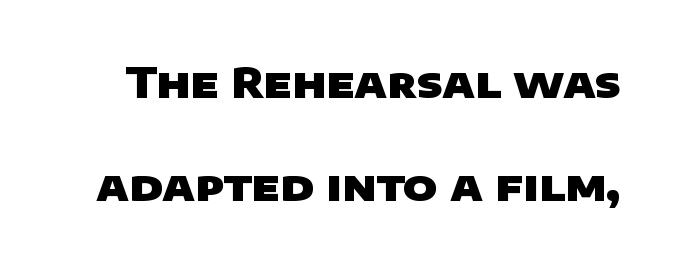
Standard letterfit; no display-style spreading of the glyphs. Letterform terminals end flat and unadorned throughout the passage. Note the varied advance widths — an 'i' is clearly narrower than an 'm'. The string is rendered with underlining switched off. Stroke thickness is high; the sample reads as a true bold.
